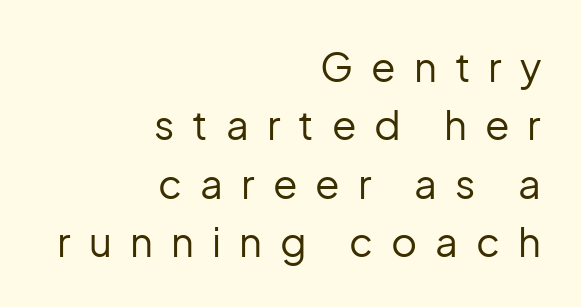
The strip under each line holds only bare page. The type family on display is of the sans-serif kind. Quick note: not italic, upright. The paragraph has a hard right edge and a soft left edge.
